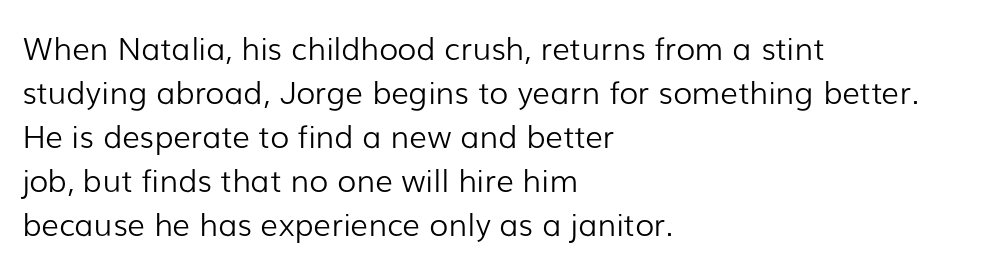
Q: Is the text bold? A: No.
Q: Is the text italic (slanted)? A: No, it is upright.
Q: Is the typeface a serif or a sans-serif typeface? A: Sans-serif.
Q: Is the text underlined? A: No.
Q: How is the paragraph aligned? A: Left-aligned.
Q: Is the spacing between letters normal or unusually wide? A: Normal.
Q: Is the spacing between lines tight, normal or loose? A: Normal.
Q: Width (condensed, normal, or wide)? A: Normal.
Q: Stroke contrast? A: Low.
Q: x-height? A: Medium.
Q: Monospaced? A: No.
